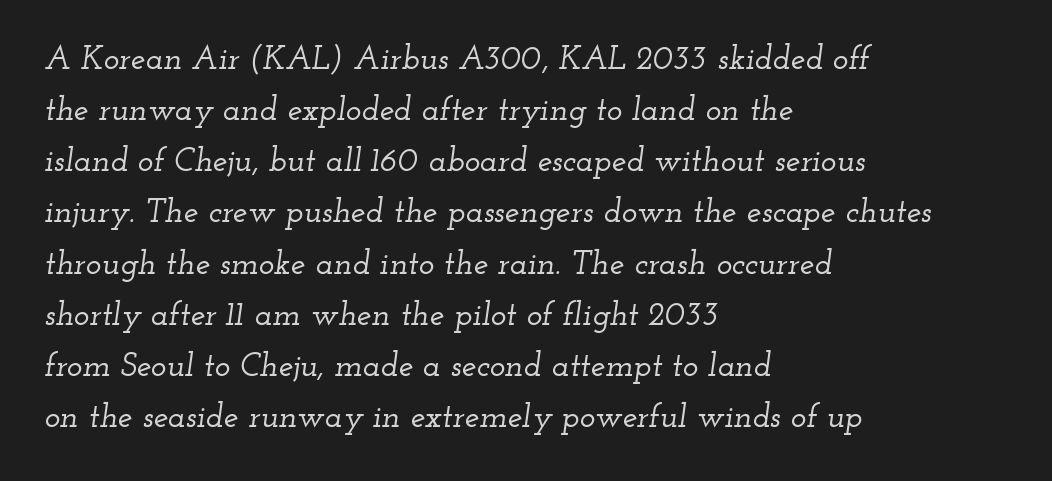
Q: Is the text italic (slanted)? A: Yes, it leans right by about 12 degrees.
Q: Is the typeface a serif or a sans-serif typeface? A: Serif.
Q: Is the text underlined? A: No.
Q: How is the paragraph aligned? A: Left-aligned.
Q: Is the spacing between letters normal or unusually wide? A: Normal.
Q: Is the spacing between lines tight, normal or loose? A: Normal.
Q: Width (condensed, normal, or wide)? A: Wide.
Q: Stroke contrast? A: Low.
Q: x-height? A: Small.
Q: Monospaced? A: No.
